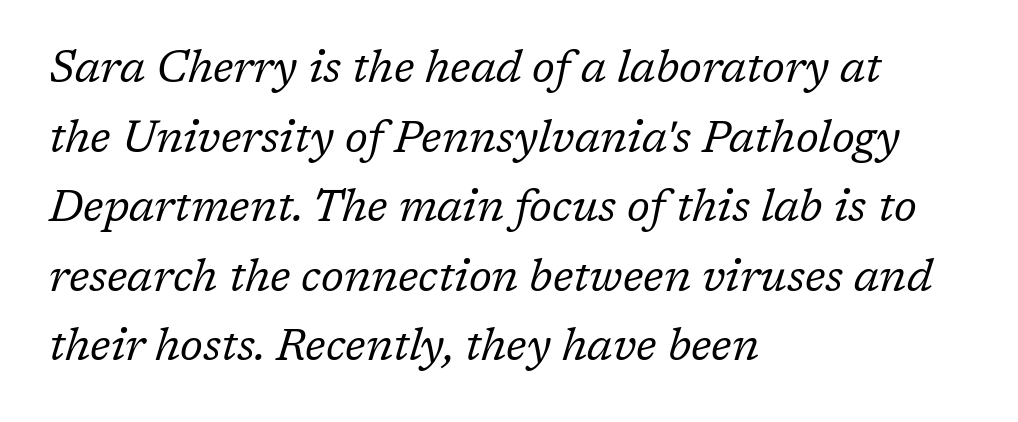
Q: Is the text bold? A: No.
Q: Is the text italic (slanted)? A: Yes, it leans right by about 17 degrees.
Q: Is the typeface a serif or a sans-serif typeface? A: Serif.
Q: Is the text underlined? A: No.
Q: How is the paragraph aligned? A: Left-aligned.
Q: Is the spacing between letters normal or unusually wide? A: Normal.
Q: Is the spacing between lines tight, normal or loose? A: Normal.
Q: Width (condensed, normal, or wide)? A: Normal.
Q: Stroke contrast? A: Low.
Q: x-height? A: Medium.
Q: Monospaced? A: No.
